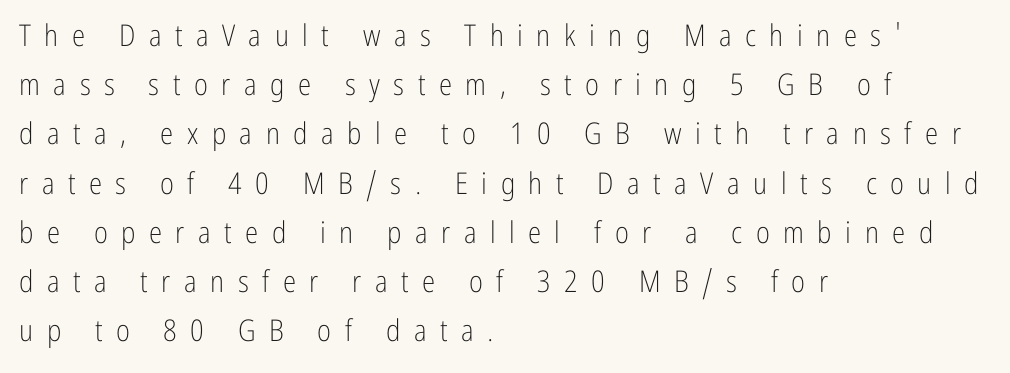
Q: Is the text bold? A: No.
Q: Is the text italic (slanted)? A: No, it is upright.
Q: Is the typeface a serif or a sans-serif typeface? A: Sans-serif.
Q: Is the text underlined? A: No.
Q: How is the paragraph aligned? A: Left-aligned.
Q: Is the spacing between letters normal or unusually wide? A: Unusually wide.
Q: Is the spacing between lines tight, normal or loose? A: Normal.
Q: Width (condensed, normal, or wide)? A: Condensed.
Q: Stroke contrast? A: Low.
Q: x-height? A: Medium.
Q: Monospaced? A: No.
